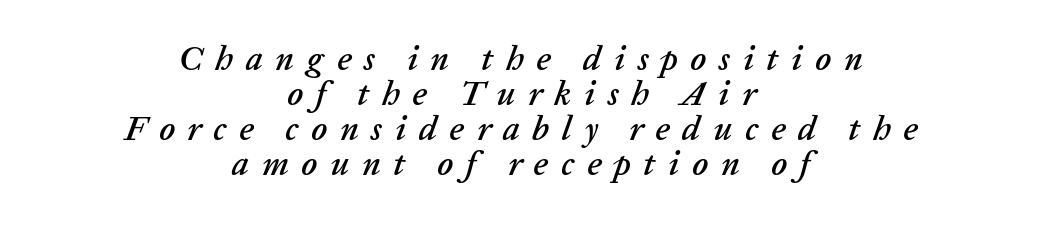
{"italic": "yes", "lean": "right", "slant_degrees": 20, "width": "normal", "stroke_contrast": "low", "x_height": "medium", "monospaced": "no", "underline": "no", "align": "center", "line_spacing": "tight", "line_spacing_ratio": 1.03, "letter_spacing": "wide", "letter_spacing_em": 0.37, "glyph_px": 34}
